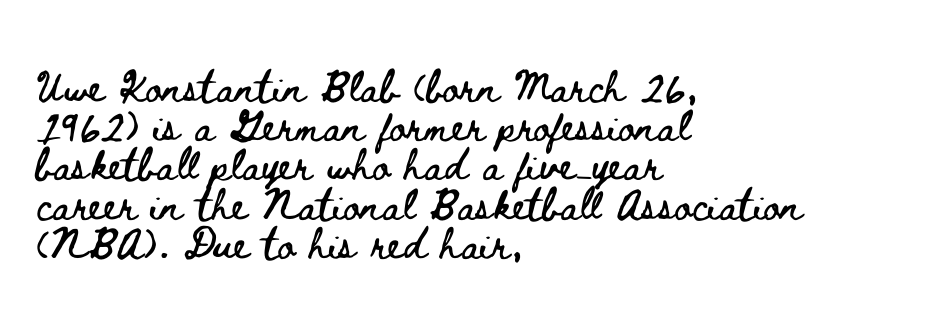
The image shows 40 px wide type; set left-aligned, tight line spacing (0.98x), normal letter spacing, not underlined; low stroke contrast and a small x-height.
